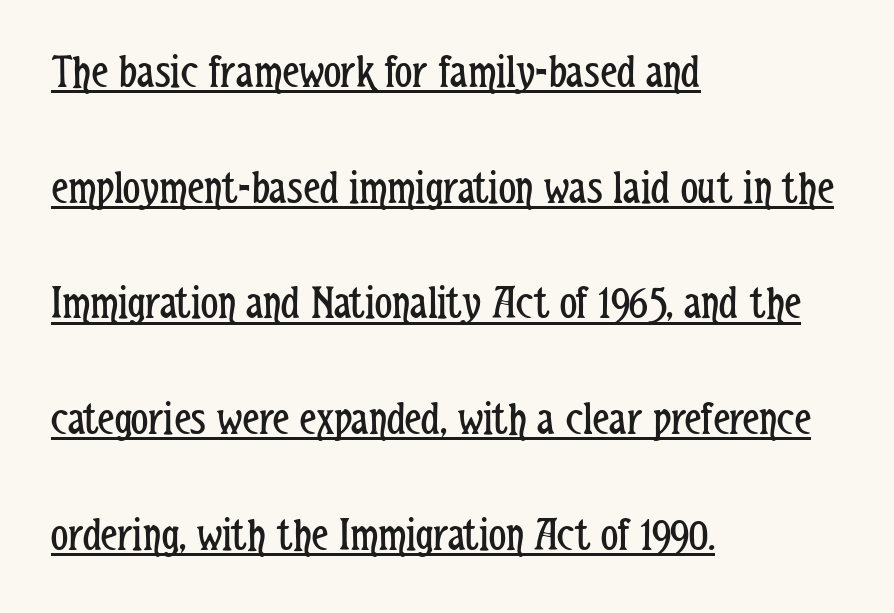
Q: Is the text bold? A: No.
Q: Is the text italic (slanted)? A: No, it is upright.
Q: Is the typeface a serif or a sans-serif typeface? A: Sans-serif.
Q: Is the text underlined? A: Yes.
Q: How is the paragraph aligned? A: Left-aligned.
Q: Is the spacing between letters normal or unusually wide? A: Normal.
Q: Is the spacing between lines tight, normal or loose? A: Loose.
Q: Width (condensed, normal, or wide)? A: Condensed.
Q: Stroke contrast? A: Low.
Q: x-height? A: Medium.
Q: Monospaced? A: No.
